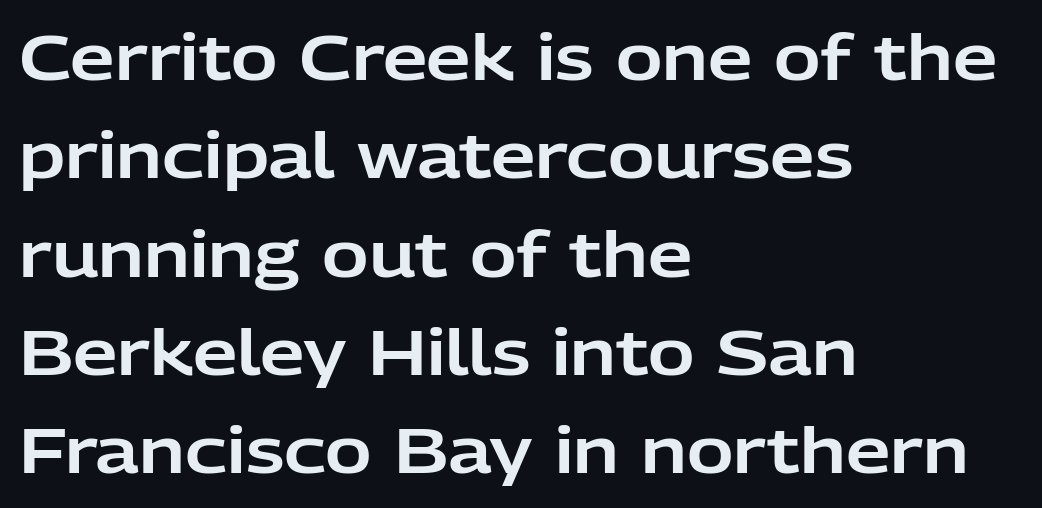
Q: Is the text italic (slanted)? A: No, it is upright.
Q: Is the typeface a serif or a sans-serif typeface? A: Sans-serif.
Q: Is the text underlined? A: No.
Q: How is the paragraph aligned? A: Left-aligned.
Q: Is the spacing between letters normal or unusually wide? A: Normal.
Q: Is the spacing between lines tight, normal or loose? A: Normal.
Q: Width (condensed, normal, or wide)? A: Normal.
Q: Stroke contrast? A: Low.
Q: x-height? A: Medium.
Q: Monospaced? A: No.
